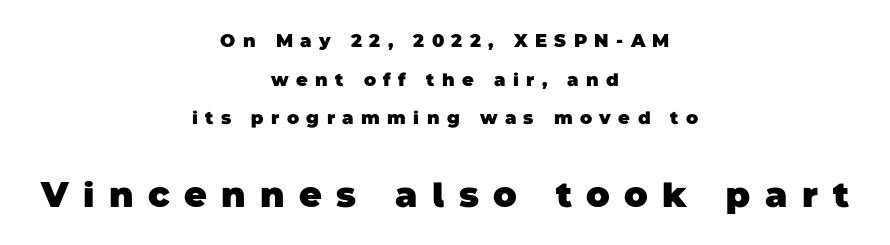
Regarding leading, the lines here are spaced well apart. Which chunk is bigger? The second one — the bottom block dwarfs the top. The specimen omits any rule beneath the text block's lines. A student would call this center alignment; a typographer would say set centered. The designer went with a sans here, leaving each stem footless.
